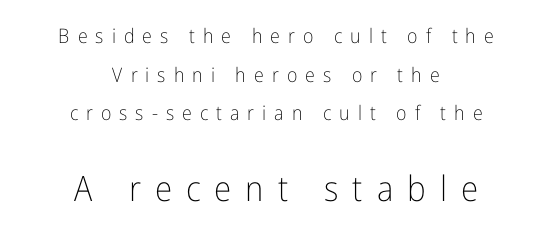
{"serif": "no", "italic": "no", "bold": "no", "weight": "light", "width": "condensed", "stroke_contrast": "low", "x_height": "medium", "monospaced": "no", "underline": "no", "align": "center", "line_spacing": "loose", "line_spacing_ratio": 1.93, "letter_spacing": "wide", "letter_spacing_em": 0.4, "larger_block": "second", "size_ratio": 1.75, "glyph_px": 35}
